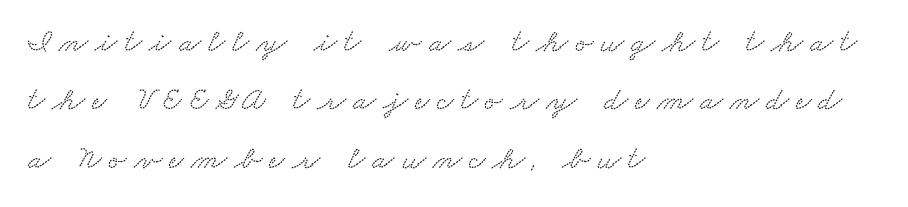
{"serif": "yes", "width": "wide", "stroke_contrast": "medium", "x_height": "small", "monospaced": "no", "underline": "no", "align": "left", "line_spacing_ratio": 1.77, "letter_spacing": "wide", "letter_spacing_em": 0.22, "glyph_px": 33}
